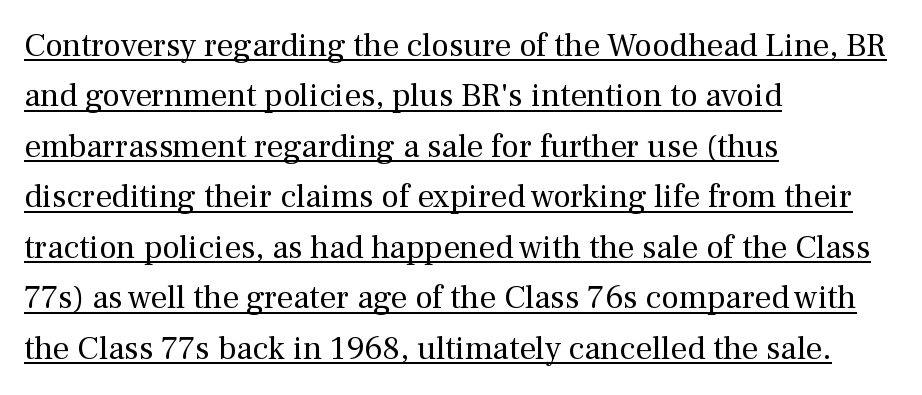
The image shows 33 px regular-weight serif type, upright; set left-aligned, normal line spacing (1.53x), normal letter spacing, underlined; medium stroke contrast and a medium x-height.
